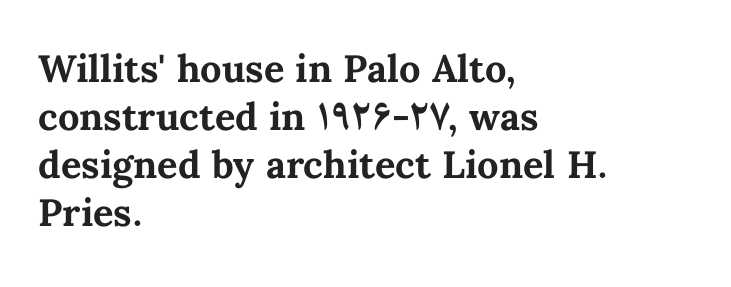
The image shows 38 px bold type, upright; set left-aligned, normal line spacing (1.26x), normal letter spacing, not underlined; medium stroke contrast and a medium x-height.
